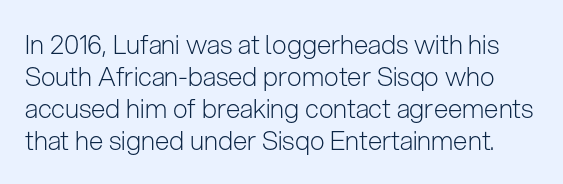
Q: Is the text bold? A: No.
Q: Is the text italic (slanted)? A: No, it is upright.
Q: Is the text underlined? A: No.
Q: Is the spacing between letters normal or unusually wide? A: Normal.
